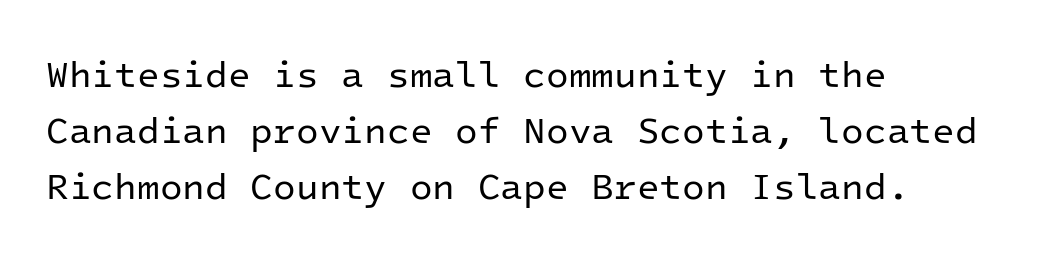
{"serif": "no", "italic": "no", "bold": "no", "weight": "regular", "width": "normal", "stroke_contrast": "low", "x_height": "medium", "monospaced": "yes", "underline": "no", "align": "left", "line_spacing": "normal", "line_spacing_ratio": 1.51, "letter_spacing": "normal", "letter_spacing_em": 0.0, "glyph_px": 37}
